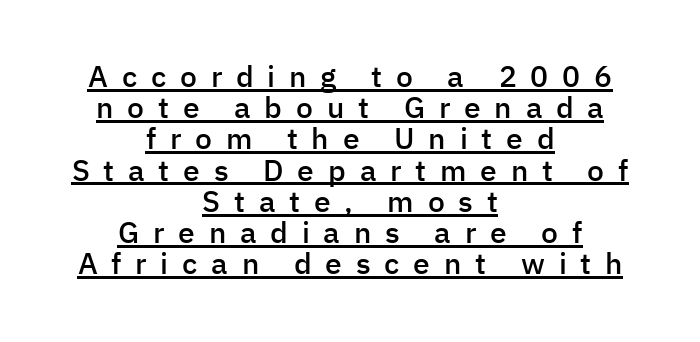
{"serif": "no", "italic": "no", "bold": "semi", "weight": "semibold", "width": "normal", "stroke_contrast": "low", "x_height": "medium", "monospaced": "no", "underline": "yes", "align": "center", "line_spacing": "tight", "line_spacing_ratio": 1.04, "letter_spacing": "wide", "letter_spacing_em": 0.46, "glyph_px": 30}
